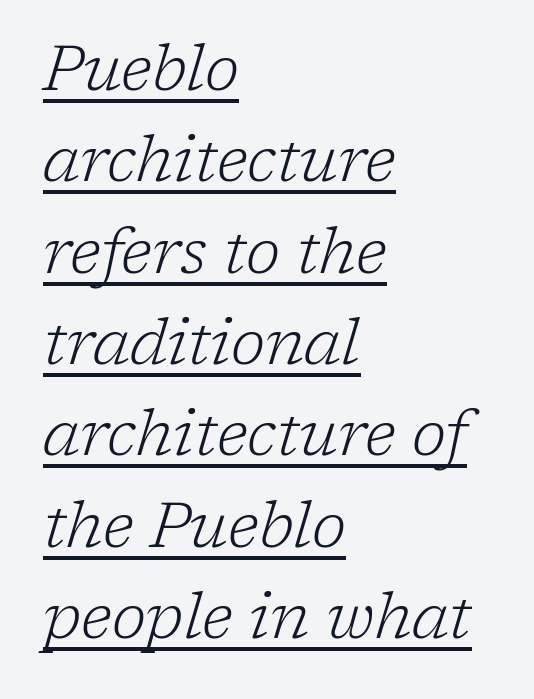
Q: Is the text bold? A: No.
Q: Is the text italic (slanted)? A: Yes, it leans right by about 17 degrees.
Q: Is the typeface a serif or a sans-serif typeface? A: Serif.
Q: Is the text underlined? A: Yes.
Q: How is the paragraph aligned? A: Left-aligned.
Q: Is the spacing between letters normal or unusually wide? A: Normal.
Q: Is the spacing between lines tight, normal or loose? A: Normal.
Q: Width (condensed, normal, or wide)? A: Normal.
Q: Stroke contrast? A: Low.
Q: x-height? A: Medium.
Q: Monospaced? A: No.
